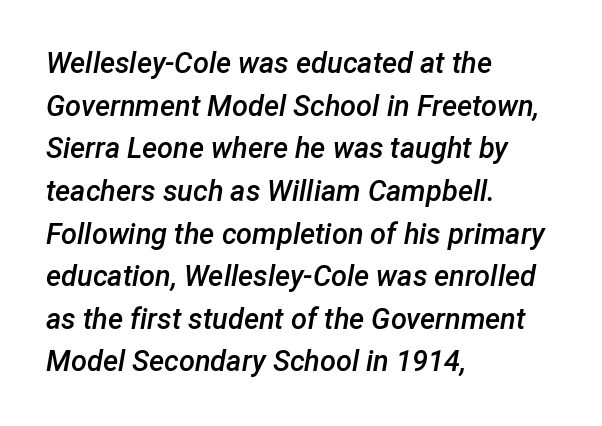
{"italic": "yes", "lean": "right", "slant_degrees": 12, "bold": "semi", "weight": "semibold", "width": "normal", "stroke_contrast": "low", "x_height": "medium", "monospaced": "no", "underline": "no", "align": "left", "line_spacing": "normal", "line_spacing_ratio": 1.47, "letter_spacing": "normal", "letter_spacing_em": 0.0, "glyph_px": 29}
